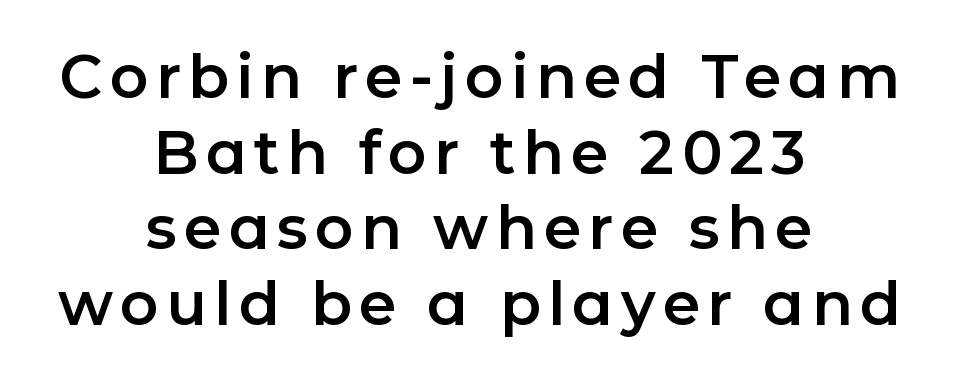
Q: Is the text italic (slanted)? A: No, it is upright.
Q: Is the typeface a serif or a sans-serif typeface? A: Sans-serif.
Q: Is the text underlined? A: No.
Q: How is the paragraph aligned? A: Centered.
Q: Is the spacing between lines tight, normal or loose? A: Normal.
Q: Width (condensed, normal, or wide)? A: Normal.
Q: Stroke contrast? A: Low.
Q: x-height? A: Medium.
Q: Monospaced? A: No.
